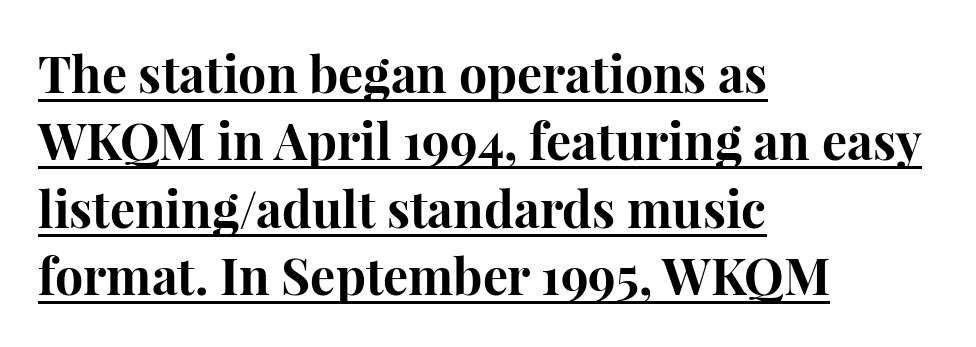
Notice how the stems are strictly vertical — no italics here. Is the block centered? No — it sits flush against the left margin. Think of a printed novel: that variable character pitch is what you see here. Does a line run under the words? Yes, clearly. Typographic density is high because the face is bold. Is there much room between lines? A standard amount, neither cramped nor airy.
